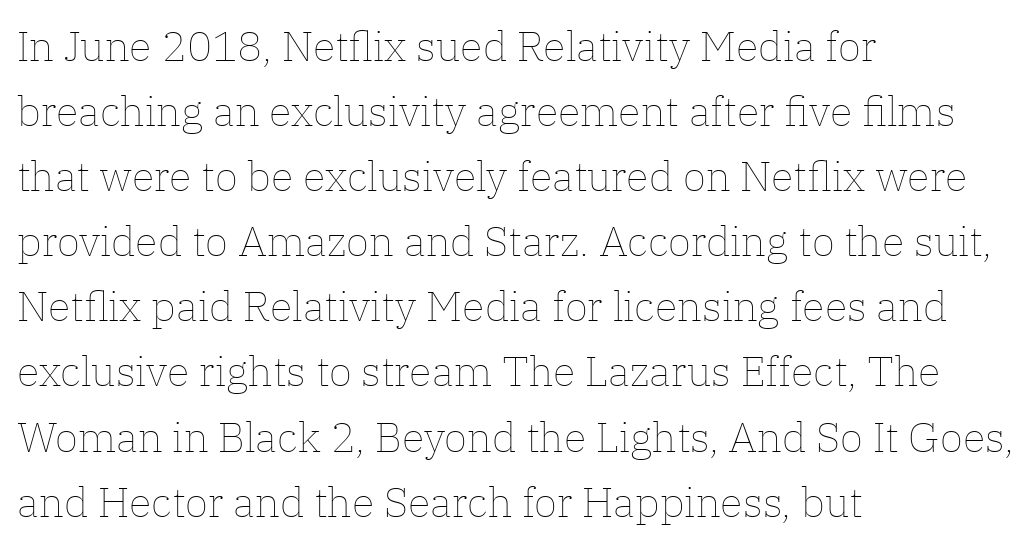
{"italic": "no", "bold": "no", "weight": "thin", "width": "normal", "stroke_contrast": "low", "x_height": "medium", "monospaced": "no", "underline": "no", "align": "left", "line_spacing": "normal", "line_spacing_ratio": 1.55, "letter_spacing": "normal", "letter_spacing_em": 0.0, "glyph_px": 42}
